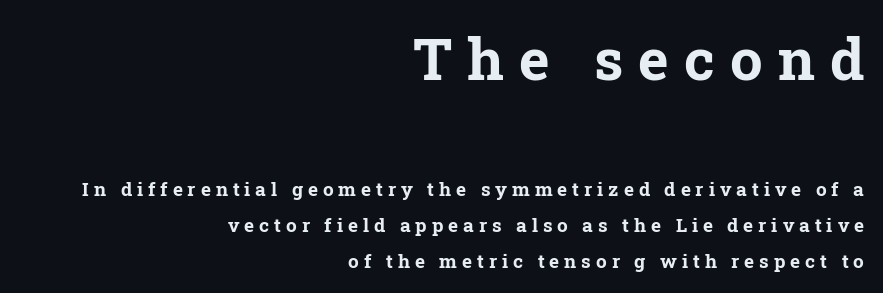
The image shows 58 px bold serif type, upright; set right-aligned, loose line spacing (1.9x), unusually wide letter spacing (+0.26 em), not underlined; the first (top) block is 3.05x larger; low stroke contrast and a medium x-height.
